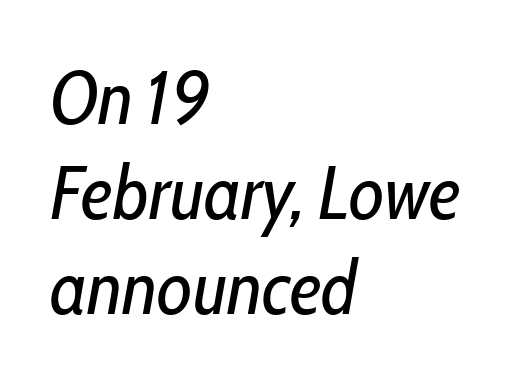
The image shows 76 px regular-weight, condensed type, italic (leaning right); set left-aligned, normal line spacing (1.25x), normal letter spacing, not underlined; low stroke contrast and a medium x-height.
